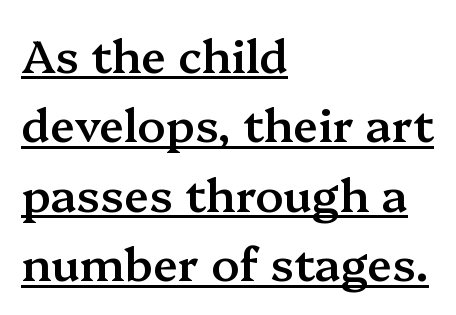
The image shows 46 px semibold serif type, upright; set left-aligned, normal line spacing (1.51x), normal letter spacing, underlined; medium stroke contrast and a medium x-height.
